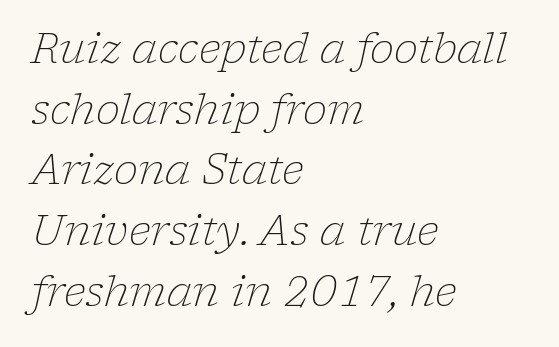
The image shows 41 px light serif type, italic (leaning right); set left-aligned, normal line spacing (1.48x), normal letter spacing, not underlined; low stroke contrast and a medium x-height.
